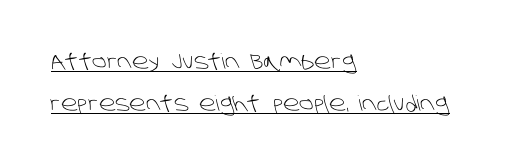
Q: Is the text bold? A: No.
Q: Is the text underlined? A: Yes.
Q: How is the paragraph aligned? A: Left-aligned.
Q: Is the spacing between letters normal or unusually wide? A: Normal.
Q: Is the spacing between lines tight, normal or loose? A: Loose.
